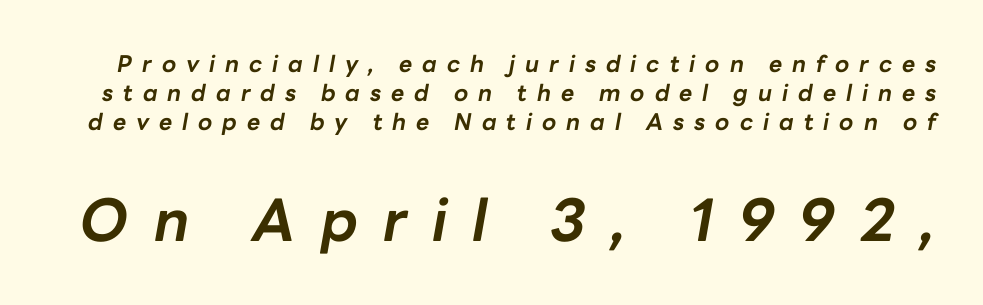
{"italic": "yes", "lean": "right", "slant_degrees": 10, "bold": "yes", "weight": "bold", "width": "normal", "stroke_contrast": "low", "x_height": "medium", "monospaced": "no", "underline": "no", "line_spacing": "normal", "line_spacing_ratio": 1.26, "letter_spacing": "wide", "letter_spacing_em": 0.43, "larger_block": "second", "size_ratio": 2.52, "glyph_px": 58}
